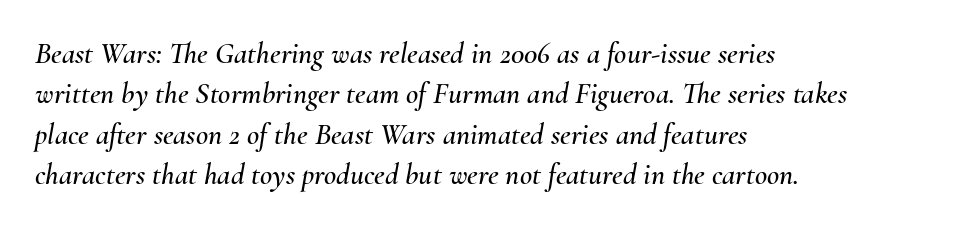
The image shows 30 px text type, italic (leaning right); set left-aligned, normal line spacing (1.35x), normal letter spacing, not underlined; medium stroke contrast and a small x-height.
